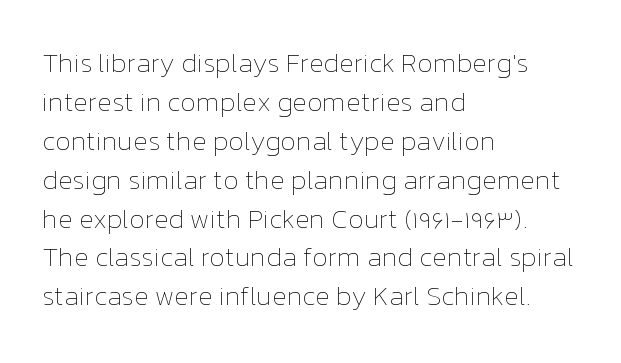
The image shows 27 px text type, upright; set left-aligned, normal line spacing (1.44x), normal letter spacing, not underlined.
